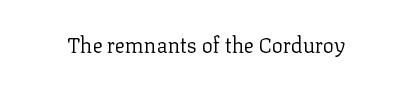
The passage shown is not underscored anywhere. The font's upright variant was chosen for this text. Stems here are at most as thick as an everyday book face. Observe the ordinary spacing: letters are neighbours, not strangers.
